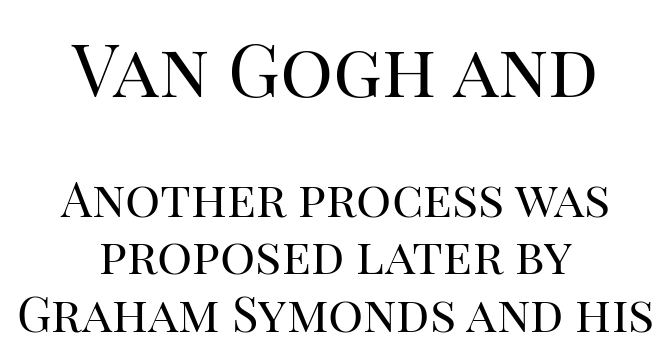
{"serif": "yes", "italic": "no", "bold": "no", "weight": "regular", "width": "normal", "stroke_contrast": "high", "x_height": "large", "monospaced": "no", "underline": "no", "align": "center", "line_spacing_ratio": 1.18, "letter_spacing": "normal", "letter_spacing_em": 0.0, "larger_block": "first", "size_ratio": 1.51, "glyph_px": 74}
